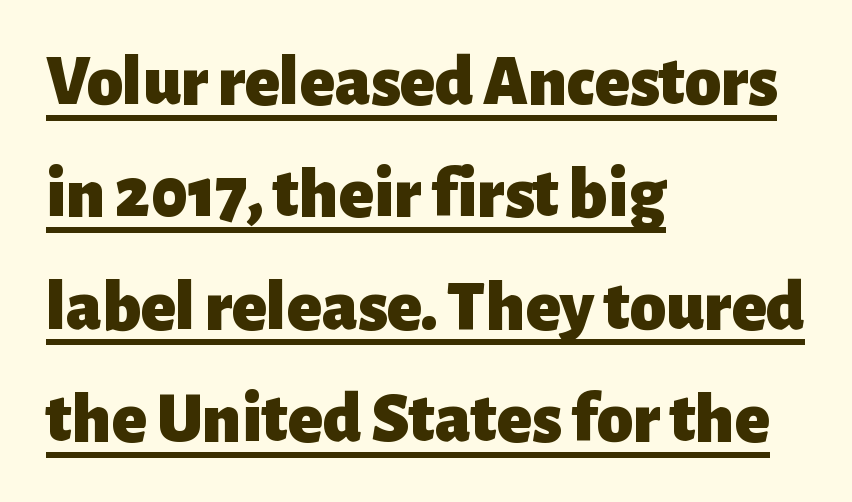
Q: Is the text bold? A: Yes.
Q: Is the text italic (slanted)? A: No, it is upright.
Q: Is the typeface a serif or a sans-serif typeface? A: Sans-serif.
Q: Is the text underlined? A: Yes.
Q: How is the paragraph aligned? A: Left-aligned.
Q: Is the spacing between letters normal or unusually wide? A: Normal.
Q: Is the spacing between lines tight, normal or loose? A: Normal.
Q: Width (condensed, normal, or wide)? A: Normal.
Q: Stroke contrast? A: Low.
Q: x-height? A: Medium.
Q: Monospaced? A: No.
